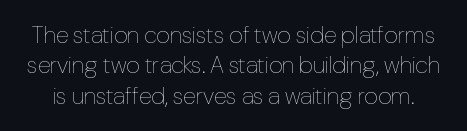
The image shows 24 px text type, upright; set normal line spacing (1.27x), normal letter spacing, not underlined.
